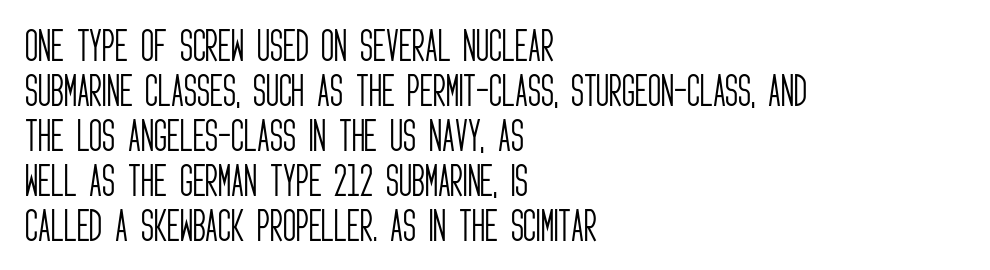
Q: Is the text bold? A: No.
Q: Is the text italic (slanted)? A: No, it is upright.
Q: Is the typeface a serif or a sans-serif typeface? A: Sans-serif.
Q: Is the text underlined? A: No.
Q: How is the paragraph aligned? A: Left-aligned.
Q: Is the spacing between letters normal or unusually wide? A: Normal.
Q: Is the spacing between lines tight, normal or loose? A: Normal.
Q: Width (condensed, normal, or wide)? A: Condensed.
Q: Stroke contrast? A: Low.
Q: x-height? A: Large.
Q: Monospaced? A: No.
